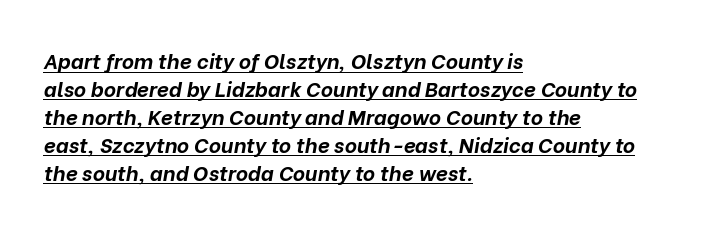
Which margin do the lines hug? The left one — the right edge is uneven. The letters are bold, with thick, heavy strokes. The rendering keeps characters at their native spacing. The rows are spaced the way most documents space them.
